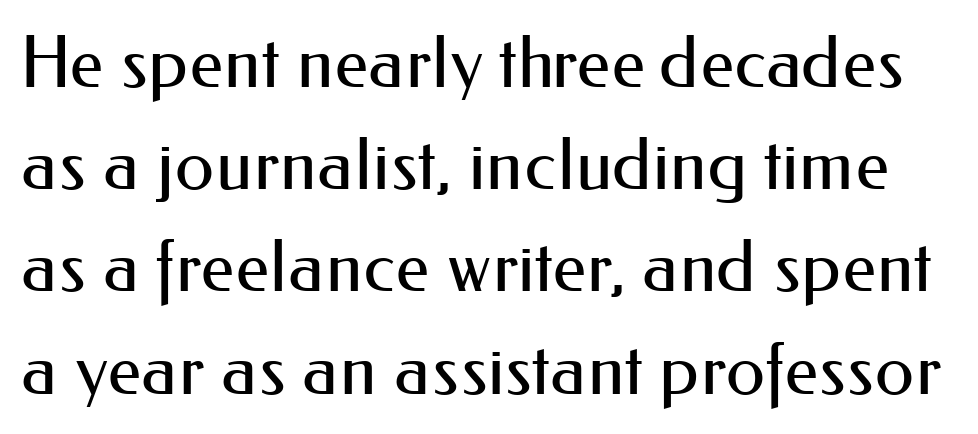
{"serif": "no", "italic": "no", "bold": "no", "weight": "regular", "width": "normal", "stroke_contrast": "medium", "x_height": "small", "monospaced": "no", "underline": "no", "line_spacing": "normal", "line_spacing_ratio": 1.44, "letter_spacing": "normal", "letter_spacing_em": 0.0, "glyph_px": 71}
